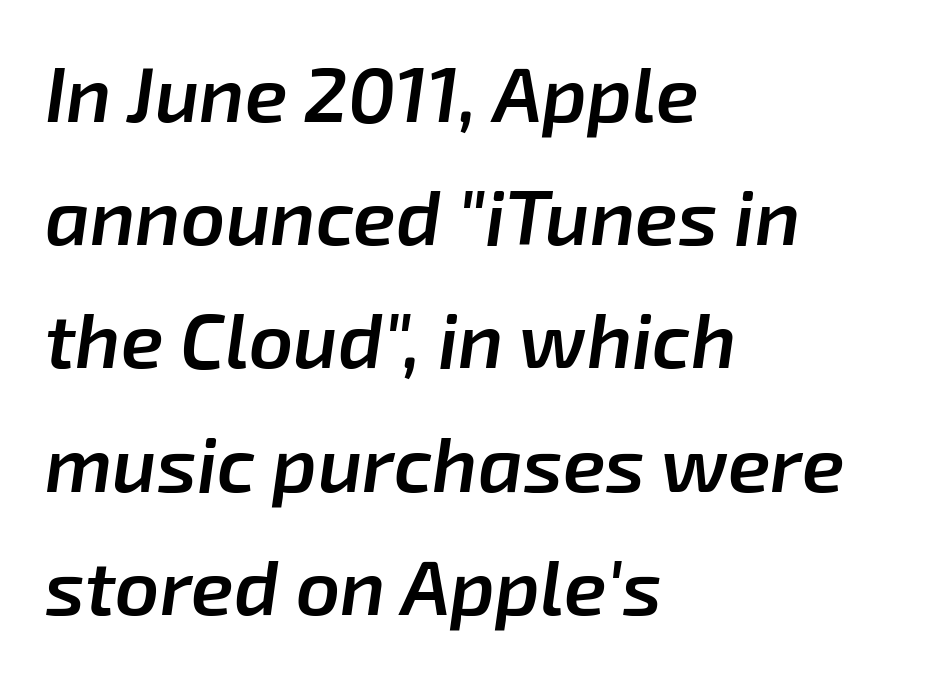
Q: Is the text bold? A: Semi-bold.
Q: Is the text italic (slanted)? A: Yes, it leans right by about 8 degrees.
Q: Is the text underlined? A: No.
Q: How is the paragraph aligned? A: Left-aligned.
Q: Is the spacing between letters normal or unusually wide? A: Normal.
Q: Is the spacing between lines tight, normal or loose? A: Normal.
Q: Width (condensed, normal, or wide)? A: Normal.
Q: Stroke contrast? A: Low.
Q: x-height? A: Medium.
Q: Monospaced? A: No.
